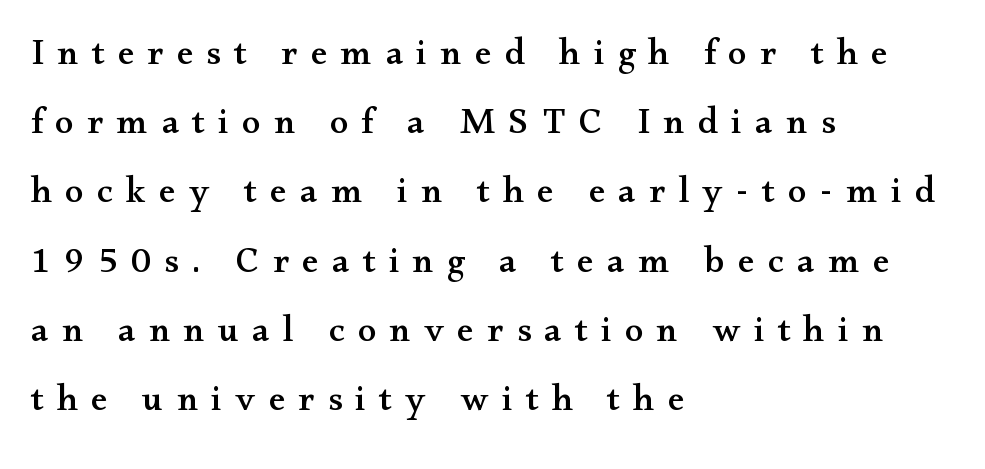
The image shows 37 px wide serif type, upright; set left-aligned, line spacing 1.87x, unusually wide letter spacing (+0.36 em), not underlined; medium stroke contrast and a small x-height.
